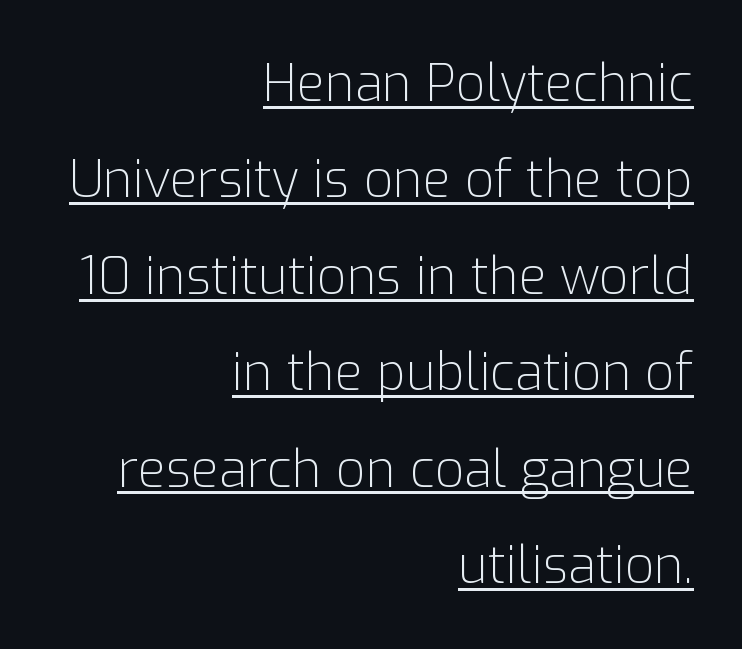
Right-aligned paragraph, ragged on the left. Honestly, the letter spacing is just normal — you wouldn't notice it. Notice how the stems are strictly vertical — no italics here. Serifs: no, the terminals of the letterforms are clean. The sample's only ornament is a line tracing under the words.
